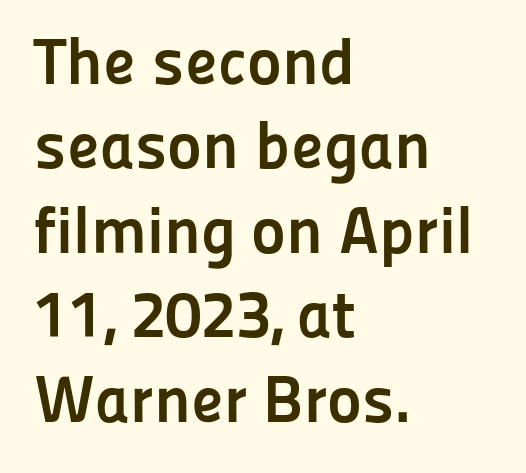
Short note: letters normally spaced. Rendered with straight, roman letterforms. The text block is weighted toward the left margin, trailing off unevenly rightward. The rendering shows plain stroke endings on the letterforms — a sans-serif design. The space between consecutive lines is moderate.
